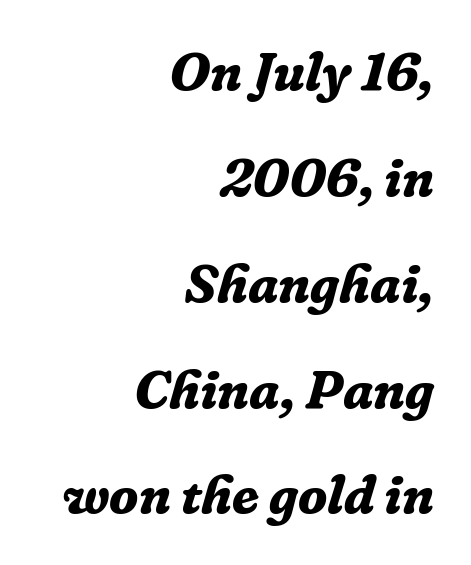
Rows of type keep a wide berth in the vertical direction. Think of a printed novel: that variable character pitch is what you see here. Unlike a clean sans, this face finishes its strokes with serifs. An italicized treatment has been applied to the whole sample. The type is set solid horizontally, with unmodified tracking. Teacher's note: observe the even right margin — that is flush-right alignment.
